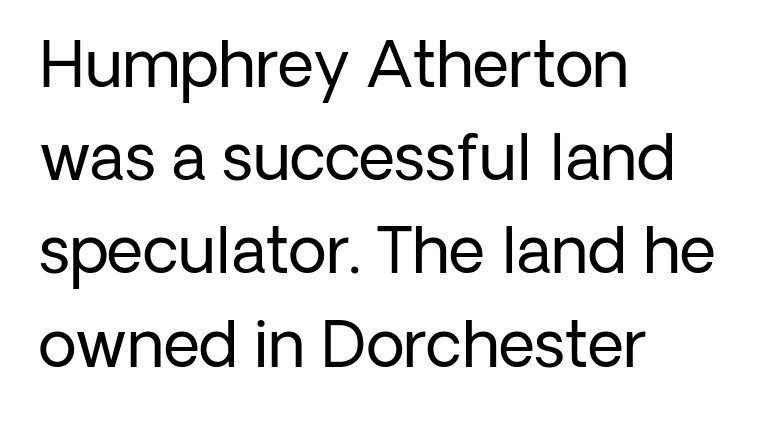
{"serif": "no", "italic": "no", "bold": "no", "weight": "regular", "width": "normal", "stroke_contrast": "low", "x_height": "medium", "monospaced": "no", "underline": "no", "align": "left", "line_spacing": "normal", "line_spacing_ratio": 1.48, "letter_spacing": "normal", "letter_spacing_em": 0.0, "glyph_px": 63}
